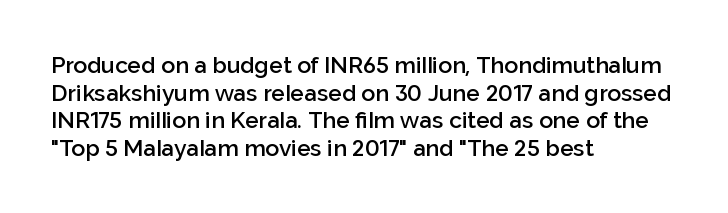
The image shows 23 px text type, upright; set left-aligned, line spacing 1.2x, normal letter spacing, not underlined.
